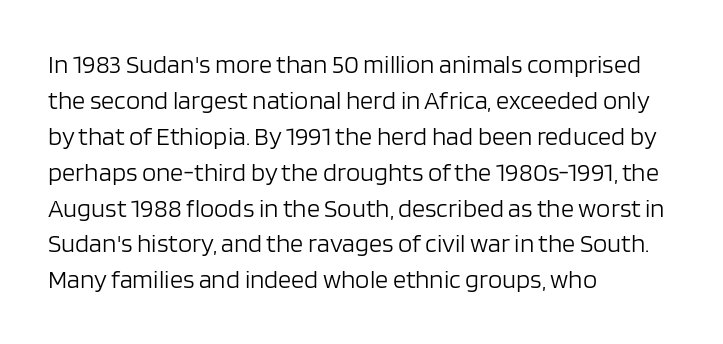
{"italic": "no", "bold": "no", "underline": "no", "align": "left", "line_spacing": "normal", "line_spacing_ratio": 1.38, "letter_spacing": "normal", "letter_spacing_em": 0.0, "glyph_px": 26}
